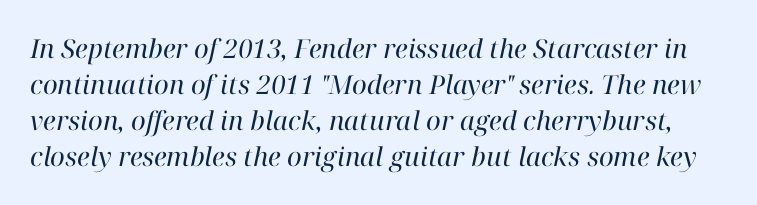
The image shows 26 px text type, italic (leaning right); set normal line spacing (1.39x), normal letter spacing, not underlined.
